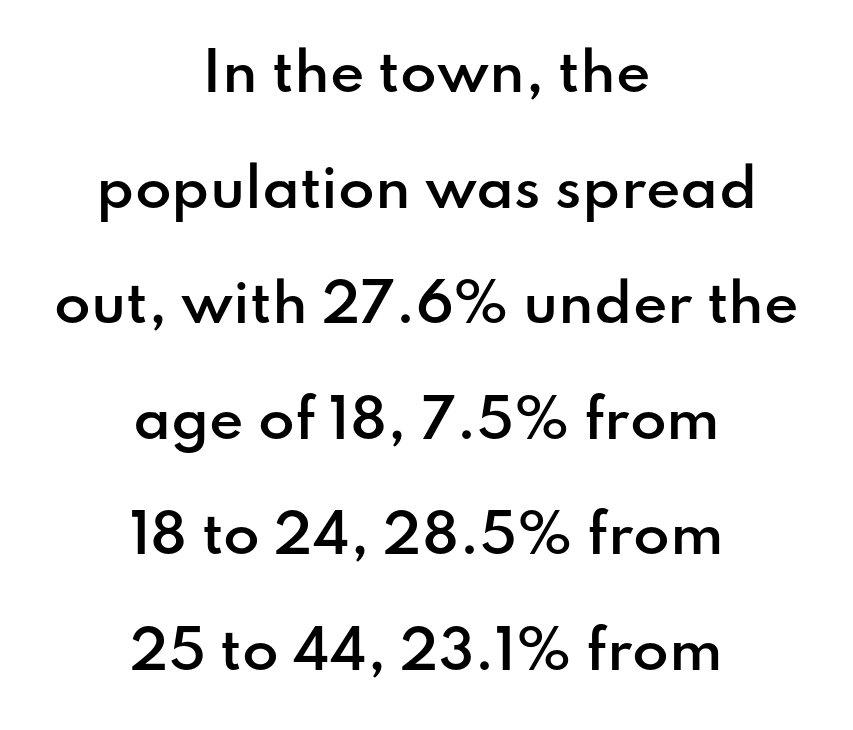
Successive baselines arrive slowly, with a big drop between each. The lettering stays uniformly vertical, giving the passage a roman look. You could not count columns in this text — the font is proportionally spaced. The letters carry no serifs — their stems end cleanly without finishing strokes. The passage shown is semibold, sitting just below true bold. Teacher's note: observe the equal gaps on both sides — that is centered alignment.
